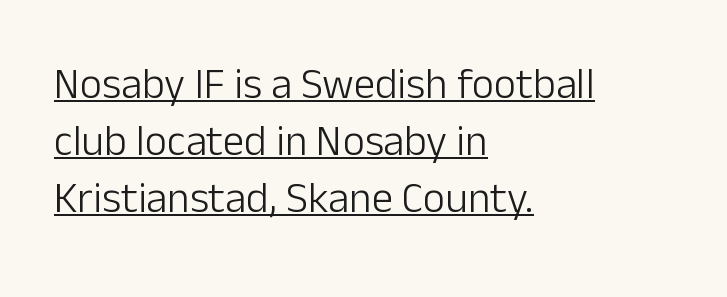
The image shows 43 px light sans-serif type, upright; set left-aligned, normal line spacing (1.33x), normal letter spacing, underlined; low stroke contrast and a medium x-height.
